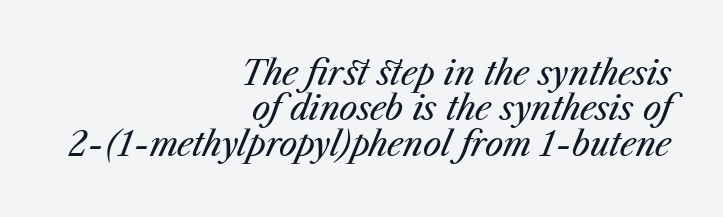
Q: Is the text bold? A: No.
Q: Is the text italic (slanted)? A: Yes, it leans right by about 23 degrees.
Q: Is the text underlined? A: No.
Q: How is the paragraph aligned? A: Right-aligned.
Q: Is the spacing between letters normal or unusually wide? A: Normal.
Q: Is the spacing between lines tight, normal or loose? A: Tight.
Q: Width (condensed, normal, or wide)? A: Normal.
Q: Stroke contrast? A: Medium.
Q: x-height? A: Medium.
Q: Monospaced? A: No.
